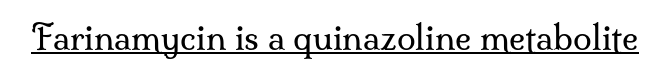
Q: Is the text bold? A: No.
Q: Is the text italic (slanted)? A: No, it is upright.
Q: Is the typeface a serif or a sans-serif typeface? A: Serif.
Q: Is the text underlined? A: Yes.
Q: Is the spacing between letters normal or unusually wide? A: Normal.
Q: Width (condensed, normal, or wide)? A: Normal.
Q: Stroke contrast? A: Medium.
Q: x-height? A: Small.
Q: Monospaced? A: No.
